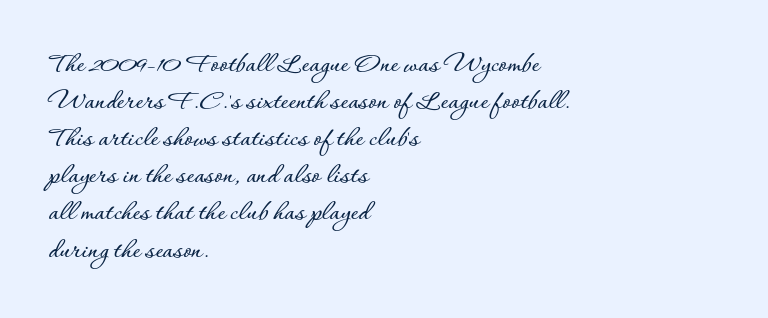
Q: Is the text italic (slanted)? A: Yes.
Q: Is the text underlined? A: No.
Q: How is the paragraph aligned? A: Left-aligned.
Q: Is the spacing between letters normal or unusually wide? A: Normal.
Q: Is the spacing between lines tight, normal or loose? A: Normal.
Q: Width (condensed, normal, or wide)? A: Normal.
Q: Stroke contrast? A: Low.
Q: x-height? A: Small.
Q: Monospaced? A: No.
